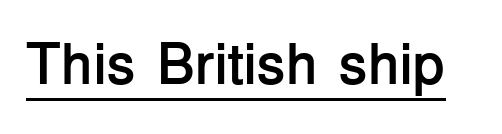
The image shows 58 px semibold sans-serif type, upright; set normal letter spacing, underlined; low stroke contrast and a medium x-height.
